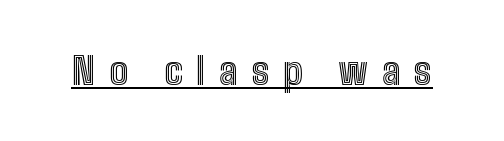
The image shows 38 px condensed type, upright; set unusually wide letter spacing (+0.36 em), underlined; a medium x-height.
